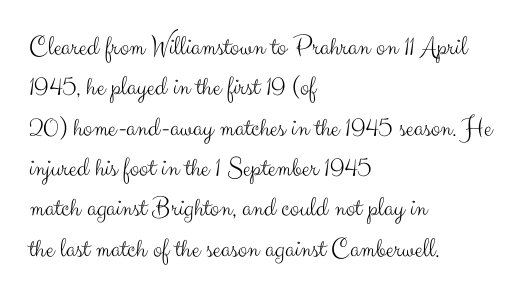
Q: Is the text bold? A: No.
Q: Is the text italic (slanted)? A: Yes.
Q: Is the typeface a serif or a sans-serif typeface? A: Sans-serif.
Q: Is the text underlined? A: No.
Q: How is the paragraph aligned? A: Left-aligned.
Q: Is the spacing between letters normal or unusually wide? A: Normal.
Q: Is the spacing between lines tight, normal or loose? A: Normal.
Q: Width (condensed, normal, or wide)? A: Normal.
Q: Stroke contrast? A: Medium.
Q: x-height? A: Small.
Q: Monospaced? A: No.
